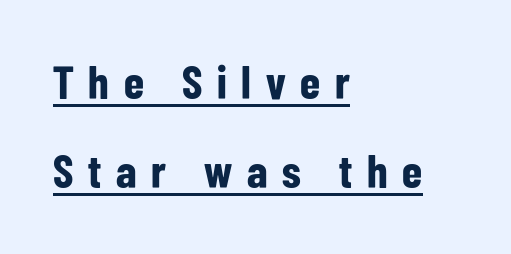
{"serif": "no", "italic": "no", "bold": "yes", "weight": "bold", "width": "condensed", "stroke_contrast": "low", "x_height": "medium", "monospaced": "no", "underline": "yes", "align": "left", "line_spacing_ratio": 1.89, "letter_spacing": "wide", "letter_spacing_em": 0.31, "glyph_px": 47}
